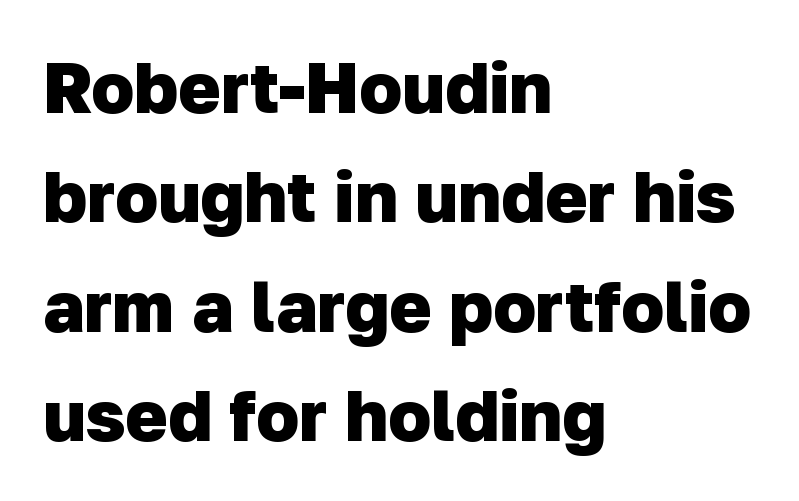
Set as a true bold cut, around the 700 mark. Whoever set this chose a conventional vertical rhythm. The designer went with a sans here, leaving each stem footless. The letters advance in unequal steps, a hallmark of proportional type.
